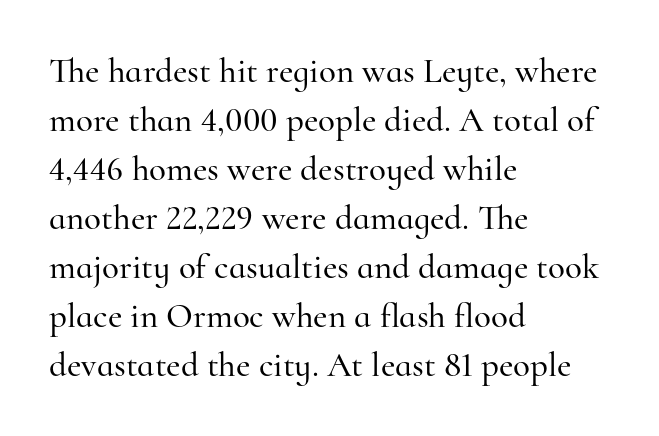
A classic flush-left, rag-right setting is used for this passage. Think of a printed novel: that variable character pitch is what you see here. The tracking reads as untouched default to a designer's eye. Unlike italic type, these characters show no tilt at all. A serif font was chosen for this passage.
